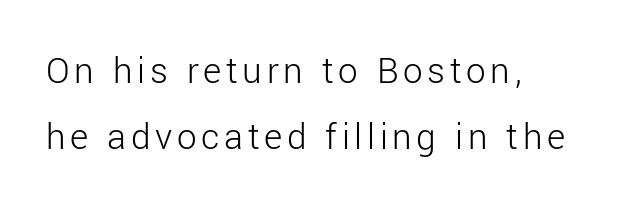
The image shows 39 px light sans-serif type, upright; set left-aligned, normal line spacing (1.69x), not underlined; low stroke contrast and a medium x-height.
